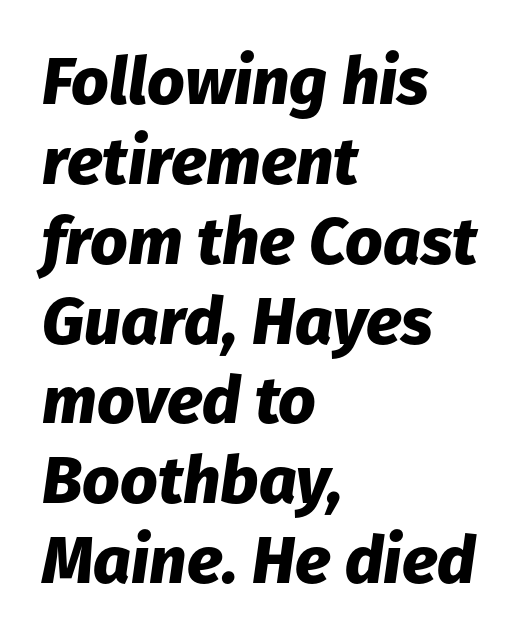
Q: Is the text bold? A: Yes.
Q: Is the text italic (slanted)? A: Yes, it leans right by about 8 degrees.
Q: Is the text underlined? A: No.
Q: How is the paragraph aligned? A: Left-aligned.
Q: Is the spacing between letters normal or unusually wide? A: Normal.
Q: Width (condensed, normal, or wide)? A: Normal.
Q: Stroke contrast? A: Low.
Q: x-height? A: Medium.
Q: Monospaced? A: No.
